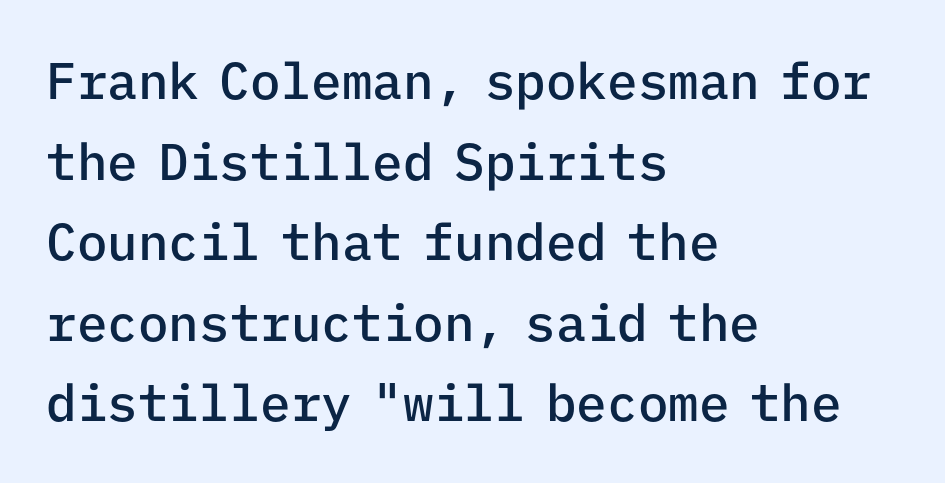
Q: Is the text bold? A: Semi-bold.
Q: Is the text italic (slanted)? A: No, it is upright.
Q: Is the typeface a serif or a sans-serif typeface? A: Sans-serif.
Q: Is the text underlined? A: No.
Q: How is the paragraph aligned? A: Left-aligned.
Q: Is the spacing between letters normal or unusually wide? A: Normal.
Q: Is the spacing between lines tight, normal or loose? A: Normal.
Q: Width (condensed, normal, or wide)? A: Normal.
Q: Stroke contrast? A: Low.
Q: x-height? A: Medium.
Q: Monospaced? A: Yes.
